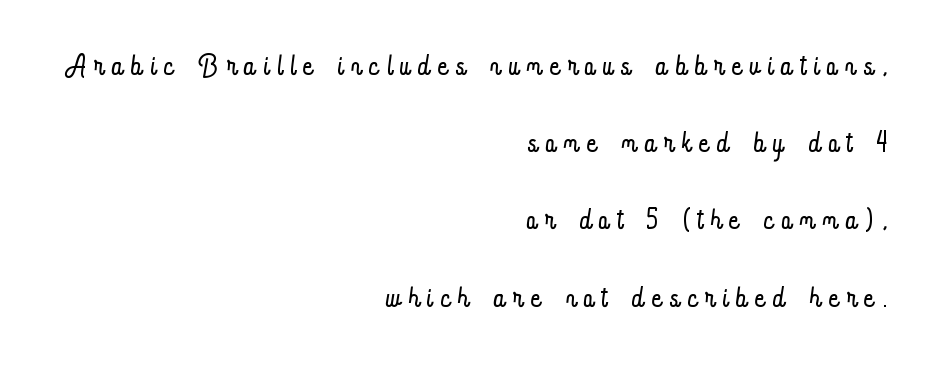
Where is the straight margin? On the right. Leading is clearly above the norm, producing a sparse column. Think standard paragraph weight, or any step lighter than that.
